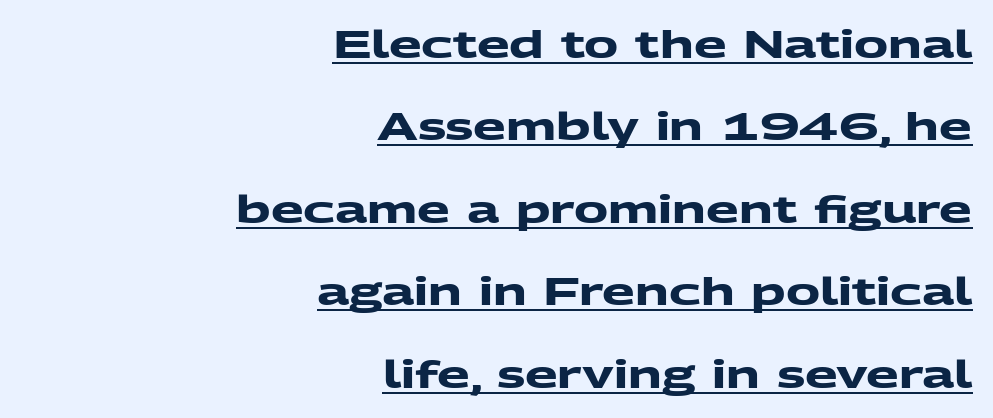
Glance below the letters and you will spot a drawn line. A typesetter would label this face a sans. The space between consecutive lines is lavish. Compared with typical body copy, the letter spacing here is the same.
